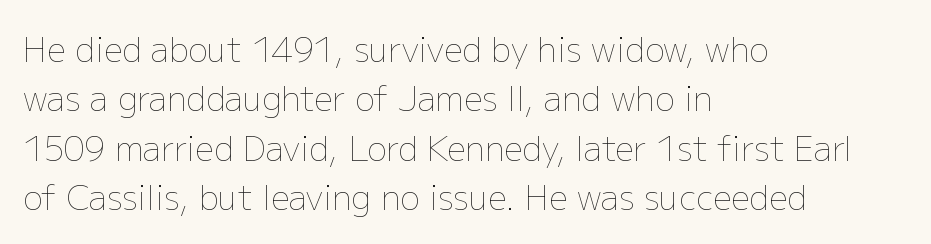
The image shows 33 px thin type, upright; set left-aligned, normal line spacing (1.5x), normal letter spacing, not underlined; low stroke contrast and a medium x-height.
